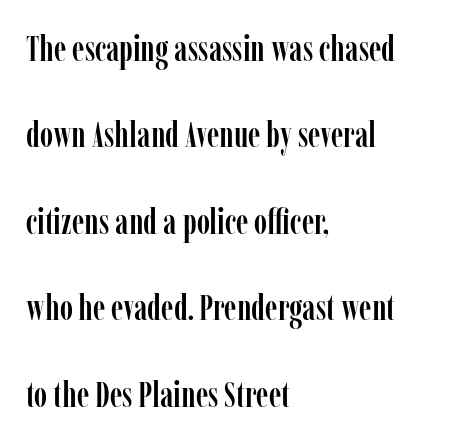
{"serif": "yes", "italic": "no", "width": "condensed", "stroke_contrast": "low", "x_height": "medium", "monospaced": "no", "underline": "no", "align": "left", "line_spacing": "loose", "line_spacing_ratio": 2.4, "letter_spacing": "normal", "letter_spacing_em": 0.0, "glyph_px": 36}
